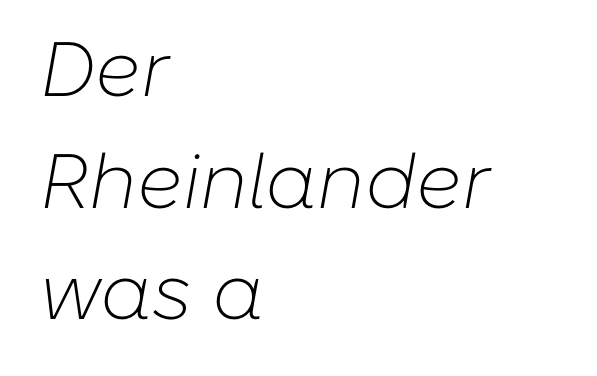
The image shows 77 px light type, italic (leaning right); set left-aligned, normal line spacing (1.45x), normal letter spacing, not underlined; low stroke contrast and a medium x-height.
